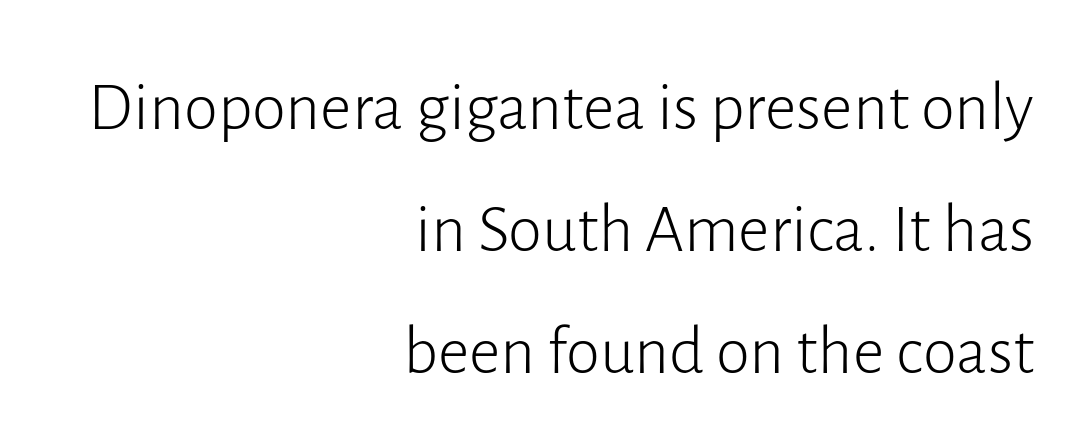
Q: Is the text bold? A: No.
Q: Is the text italic (slanted)? A: No, it is upright.
Q: Is the typeface a serif or a sans-serif typeface? A: Sans-serif.
Q: Is the text underlined? A: No.
Q: How is the paragraph aligned? A: Right-aligned.
Q: Is the spacing between letters normal or unusually wide? A: Normal.
Q: Width (condensed, normal, or wide)? A: Normal.
Q: Stroke contrast? A: Low.
Q: x-height? A: Medium.
Q: Monospaced? A: No.
